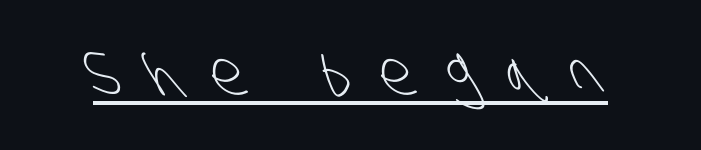
Q: Is the text bold? A: No.
Q: Is the typeface a serif or a sans-serif typeface? A: Sans-serif.
Q: Is the text underlined? A: Yes.
Q: Is the spacing between letters normal or unusually wide? A: Unusually wide.
Q: Width (condensed, normal, or wide)? A: Condensed.
Q: Stroke contrast? A: Low.
Q: x-height? A: Large.
Q: Monospaced? A: No.
